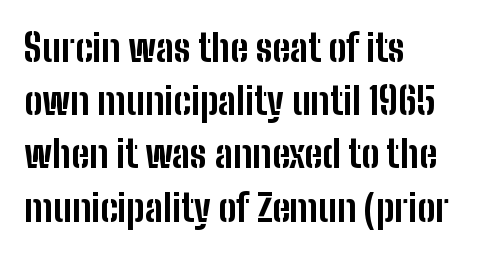
In CSS terms this would be text-align: left. A normal amount of white space separates one row of letters from the next. The type sits square on the baseline with zero lean. A clean baseline with only descenders dipping below it.
